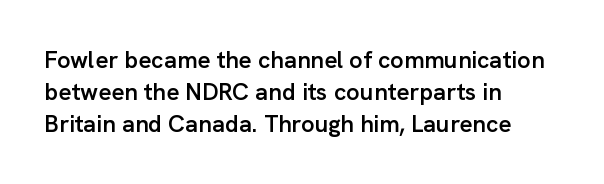
{"italic": "no", "bold": "semi", "underline": "no", "align": "left", "line_spacing": "normal", "line_spacing_ratio": 1.33, "letter_spacing": "normal", "letter_spacing_em": 0.0, "glyph_px": 24}
